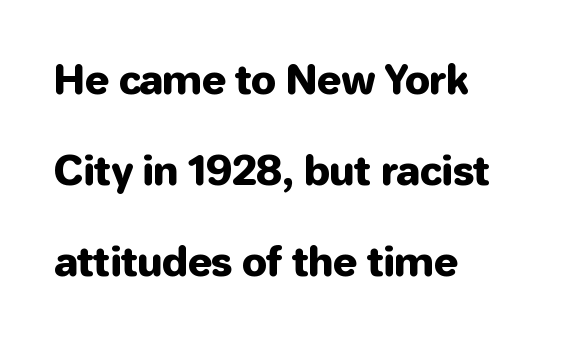
Q: Is the text italic (slanted)? A: No, it is upright.
Q: Is the typeface a serif or a sans-serif typeface? A: Sans-serif.
Q: Is the text underlined? A: No.
Q: How is the paragraph aligned? A: Left-aligned.
Q: Is the spacing between letters normal or unusually wide? A: Normal.
Q: Is the spacing between lines tight, normal or loose? A: Loose.
Q: Width (condensed, normal, or wide)? A: Normal.
Q: Stroke contrast? A: Low.
Q: x-height? A: Medium.
Q: Monospaced? A: No.
